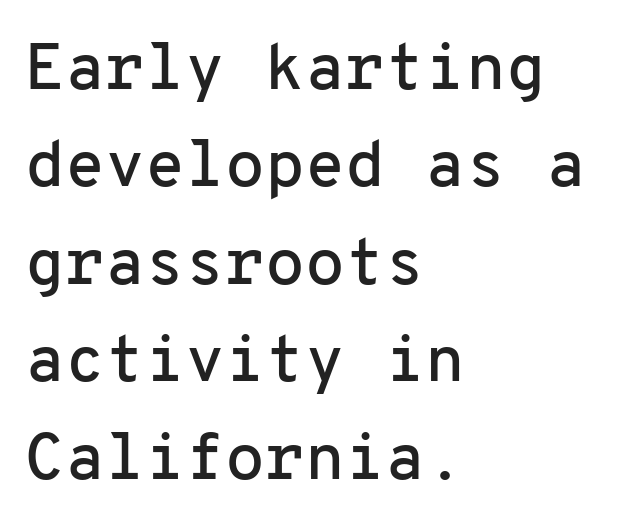
{"serif": "no", "italic": "no", "width": "normal", "stroke_contrast": "low", "x_height": "medium", "monospaced": "yes", "underline": "no", "align": "left", "line_spacing": "normal", "line_spacing_ratio": 1.5, "letter_spacing": "normal", "letter_spacing_em": 0.0, "glyph_px": 65}
